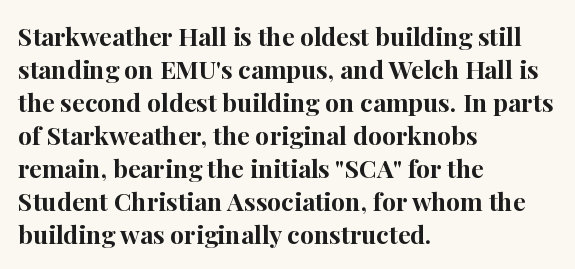
Q: Is the text bold? A: Yes.
Q: Is the text italic (slanted)? A: No, it is upright.
Q: Is the text underlined? A: No.
Q: How is the paragraph aligned? A: Left-aligned.
Q: Is the spacing between letters normal or unusually wide? A: Normal.
Q: Is the spacing between lines tight, normal or loose? A: Normal.
